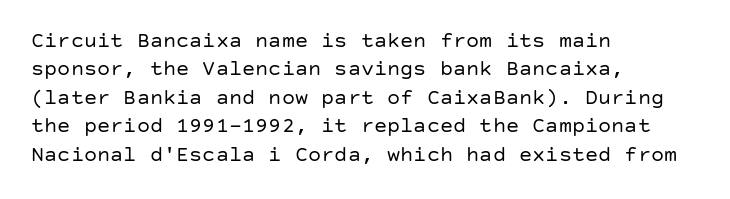
The image shows 22 px text type, upright; set left-aligned, normal line spacing (1.29x), normal letter spacing, not underlined.
